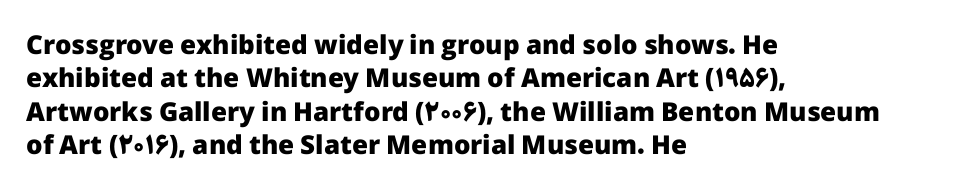
Q: Is the text bold? A: Yes.
Q: Is the text italic (slanted)? A: No, it is upright.
Q: Is the text underlined? A: No.
Q: How is the paragraph aligned? A: Left-aligned.
Q: Is the spacing between letters normal or unusually wide? A: Normal.
Q: Is the spacing between lines tight, normal or loose? A: Normal.
